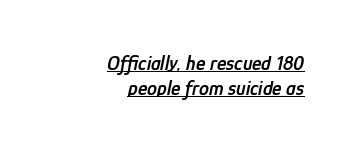
{"italic": "yes", "lean": "right", "slant_degrees": 12, "bold": "semi", "underline": "yes", "align": "right", "line_spacing_ratio": 1.24, "letter_spacing": "normal", "letter_spacing_em": 0.0, "glyph_px": 20}
